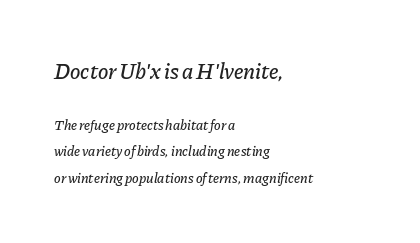
The image shows 22 px text type, italic (leaning right); set left-aligned, loose line spacing (1.91x), normal letter spacing, not underlined; the first (top) block is 1.57x larger.
